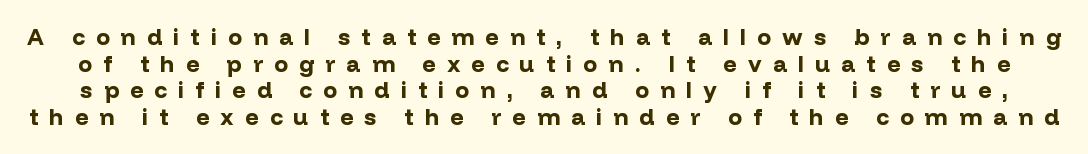
Q: Is the text bold? A: Yes.
Q: Is the text italic (slanted)? A: No, it is upright.
Q: Is the text underlined? A: No.
Q: Is the spacing between letters normal or unusually wide? A: Unusually wide.
